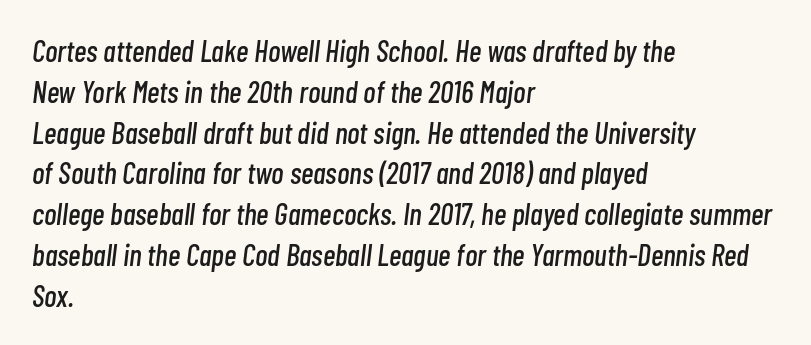
When letters slant like this, we call the style italic. Line beginnings align vertically; line endings do not. Regarding leading, the lines here are spaced in the standard way. Think of a printed novel: that variable character pitch is what you see here.
